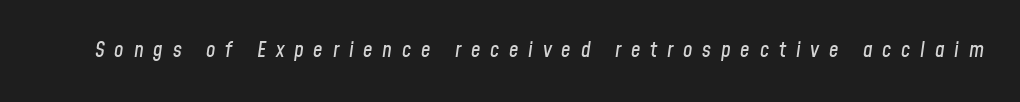
The image shows 21 px text type, italic (leaning right); set unusually wide letter spacing (+0.47 em), not underlined.
